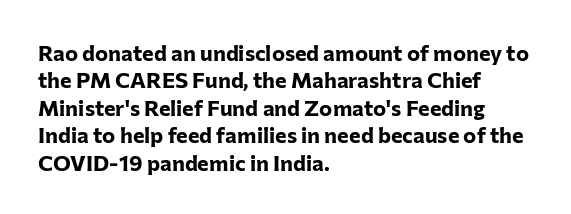
The image shows 22 px bold type, upright; set left-aligned, normal line spacing (1.25x), normal letter spacing, not underlined.
